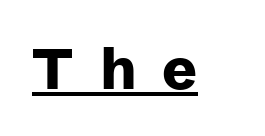
{"serif": "no", "italic": "no", "bold": "yes", "weight": "heavy", "width": "normal", "stroke_contrast": "low", "x_height": "medium", "monospaced": "no", "underline": "yes", "letter_spacing": "wide", "letter_spacing_em": 0.46, "glyph_px": 58}
